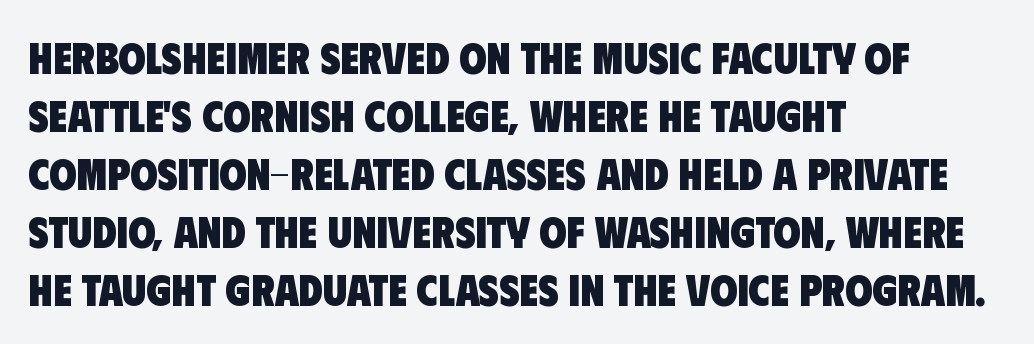
{"serif": "no", "bold": "yes", "weight": "heavy", "width": "condensed", "stroke_contrast": "low", "x_height": "large", "monospaced": "no", "underline": "no", "align": "left", "line_spacing": "normal", "line_spacing_ratio": 1.32, "letter_spacing": "normal", "letter_spacing_em": 0.0, "glyph_px": 44}
